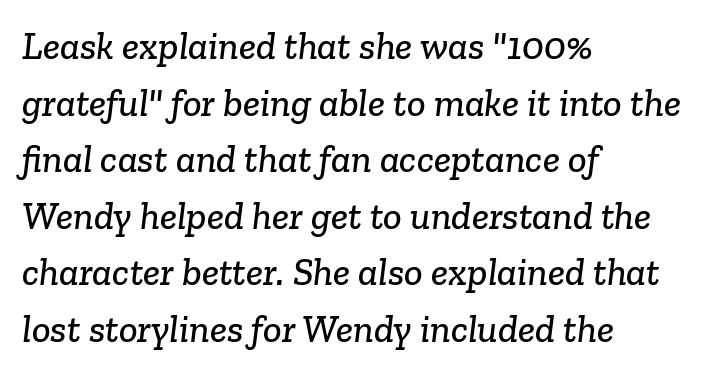
{"serif": "yes", "width": "normal", "stroke_contrast": "low", "x_height": "medium", "monospaced": "no", "underline": "no", "align": "left", "line_spacing": "normal", "line_spacing_ratio": 1.45, "letter_spacing": "normal", "letter_spacing_em": 0.0, "glyph_px": 39}
